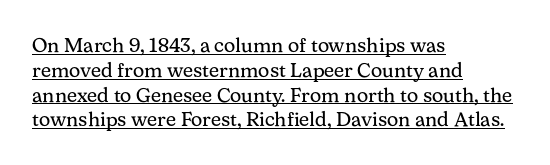
{"italic": "no", "bold": "no", "underline": "yes", "align": "left", "line_spacing_ratio": 1.24, "letter_spacing": "normal", "letter_spacing_em": 0.0, "glyph_px": 20}
